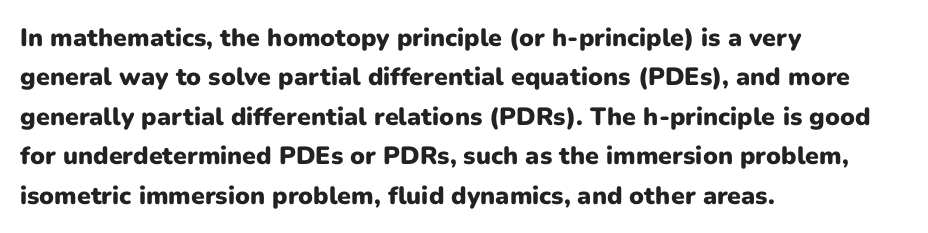
Evenly set lines give the paragraph a standard silhouette. Glance below the letters and you will spot only blank space. Typeset ragged right — the left edge is the straight one. This sample uses plain, unmodified letter spacing. Style check: upright. I'd describe the lettering as bold — thick and assertive.
